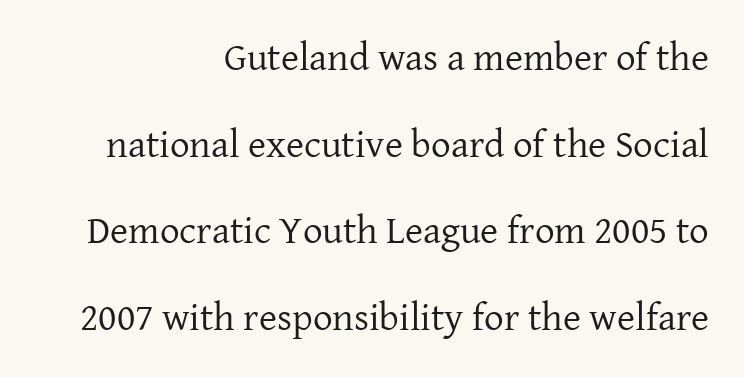
{"serif": "yes", "italic": "no", "bold": "no", "weight": "regular", "width": "normal", "stroke_contrast": "low", "x_height": "medium", "monospaced": "no", "underline": "no", "align": "right", "line_spacing": "loose", "line_spacing_ratio": 2.22, "letter_spacing": "normal", "letter_spacing_em": 0.0, "glyph_px": 39}
